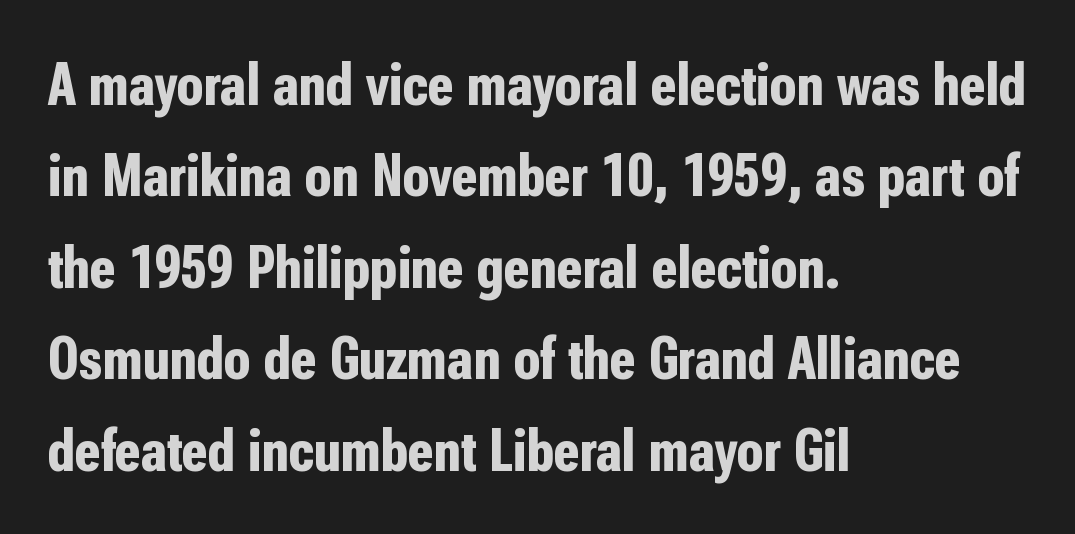
What weight is shown? A full bold with thick strokes. Spacing verdict: proportional, widths tailored to each character. The letters stand upright; this is a roman face. Line spacing here is normal. Glance below the letters and you will spot only blank space.
